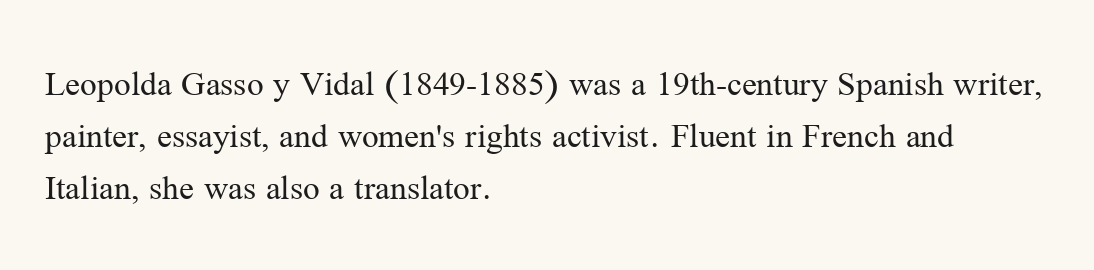
Q: Is the text bold? A: No.
Q: Is the text italic (slanted)? A: No, it is upright.
Q: Is the typeface a serif or a sans-serif typeface? A: Serif.
Q: Is the text underlined? A: No.
Q: How is the paragraph aligned? A: Left-aligned.
Q: Is the spacing between letters normal or unusually wide? A: Normal.
Q: Is the spacing between lines tight, normal or loose? A: Normal.
Q: Width (condensed, normal, or wide)? A: Normal.
Q: Stroke contrast? A: Medium.
Q: x-height? A: Medium.
Q: Monospaced? A: No.
